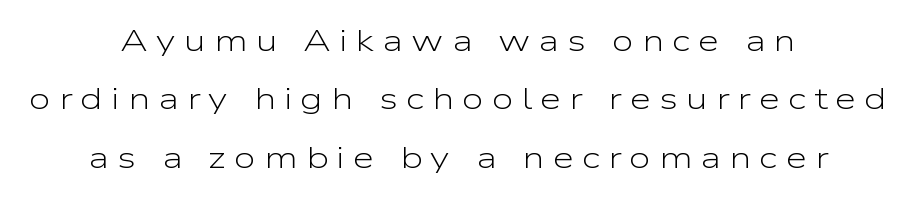
Q: Is the text bold? A: No.
Q: Is the text italic (slanted)? A: No, it is upright.
Q: Is the typeface a serif or a sans-serif typeface? A: Sans-serif.
Q: Is the text underlined? A: No.
Q: How is the paragraph aligned? A: Centered.
Q: Is the spacing between letters normal or unusually wide? A: Unusually wide.
Q: Width (condensed, normal, or wide)? A: Wide.
Q: Stroke contrast? A: Low.
Q: x-height? A: Medium.
Q: Monospaced? A: No.
